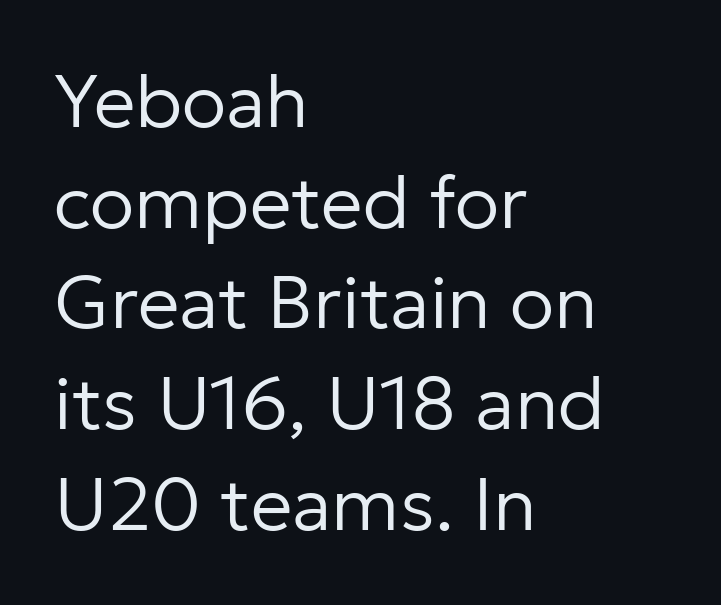
Q: Is the text bold? A: No.
Q: Is the text italic (slanted)? A: No, it is upright.
Q: Is the typeface a serif or a sans-serif typeface? A: Sans-serif.
Q: Is the text underlined? A: No.
Q: How is the paragraph aligned? A: Left-aligned.
Q: Is the spacing between letters normal or unusually wide? A: Normal.
Q: Is the spacing between lines tight, normal or loose? A: Normal.
Q: Width (condensed, normal, or wide)? A: Normal.
Q: Stroke contrast? A: Low.
Q: x-height? A: Medium.
Q: Monospaced? A: No.
